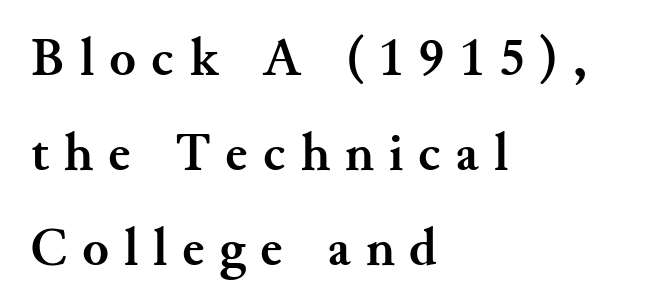
Q: Is the text bold? A: Yes.
Q: Is the text italic (slanted)? A: No, it is upright.
Q: Is the typeface a serif or a sans-serif typeface? A: Serif.
Q: Is the text underlined? A: No.
Q: How is the paragraph aligned? A: Left-aligned.
Q: Is the spacing between letters normal or unusually wide? A: Unusually wide.
Q: Width (condensed, normal, or wide)? A: Normal.
Q: Stroke contrast? A: Medium.
Q: x-height? A: Small.
Q: Monospaced? A: No.
